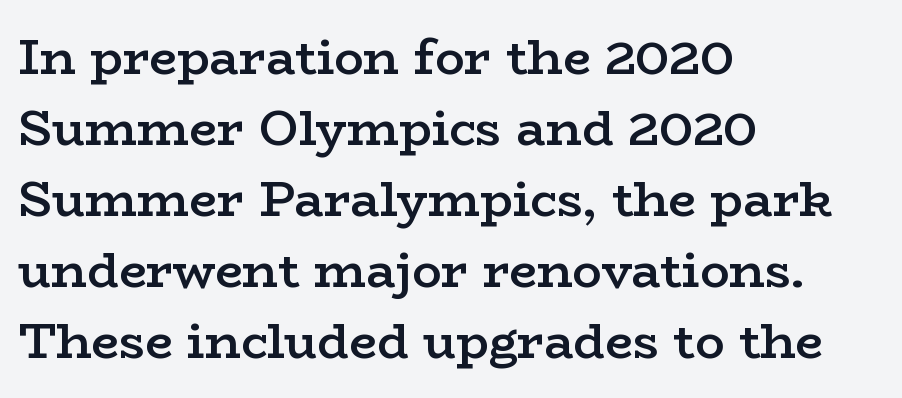
Any mark beneath the type? The region is blank. The typography opts for an upright posture over an oblique one. Check where the strokes stop: tiny serifs finish them off. Interline gaps are of average width in this sample. Heft: intermediate — a semibold. Tracking value appears to be zero — textbook default spacing.
